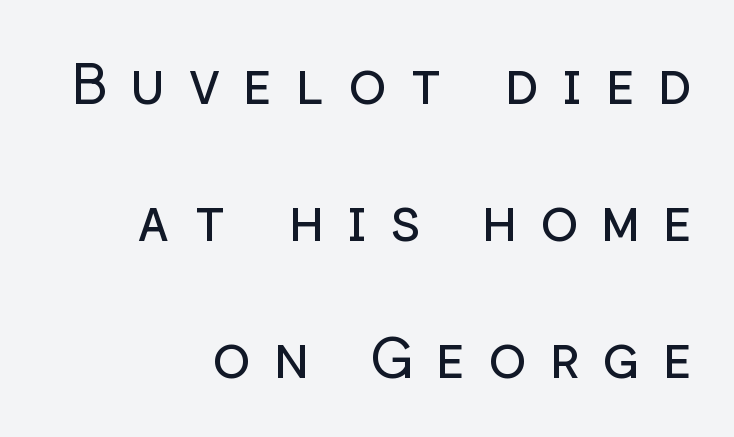
Q: Is the text bold? A: No.
Q: Is the text italic (slanted)? A: No, it is upright.
Q: Is the typeface a serif or a sans-serif typeface? A: Sans-serif.
Q: Is the text underlined? A: No.
Q: How is the paragraph aligned? A: Right-aligned.
Q: Is the spacing between letters normal or unusually wide? A: Unusually wide.
Q: Is the spacing between lines tight, normal or loose? A: Loose.
Q: Width (condensed, normal, or wide)? A: Normal.
Q: Stroke contrast? A: Low.
Q: x-height? A: Medium.
Q: Monospaced? A: No.
